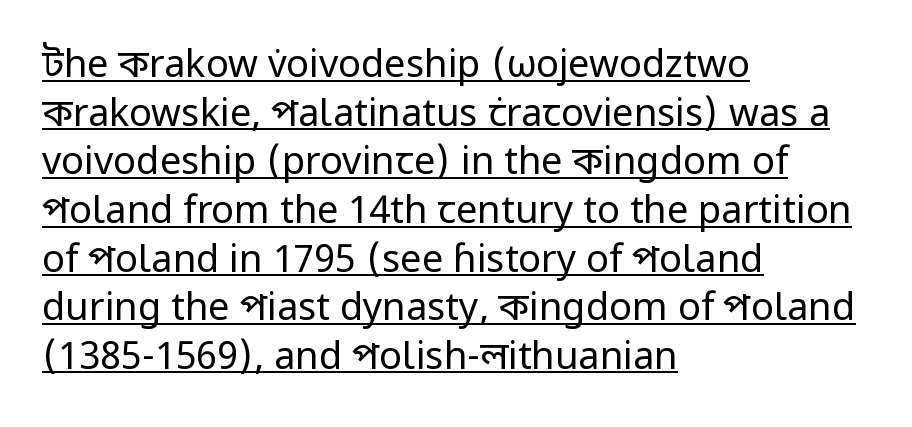
Q: Is the text bold? A: No.
Q: Is the text italic (slanted)? A: No, it is upright.
Q: Is the typeface a serif or a sans-serif typeface? A: Sans-serif.
Q: Is the text underlined? A: Yes.
Q: How is the paragraph aligned? A: Left-aligned.
Q: Is the spacing between letters normal or unusually wide? A: Normal.
Q: Is the spacing between lines tight, normal or loose? A: Normal.
Q: Width (condensed, normal, or wide)? A: Normal.
Q: Stroke contrast? A: Low.
Q: x-height? A: Medium.
Q: Monospaced? A: No.
